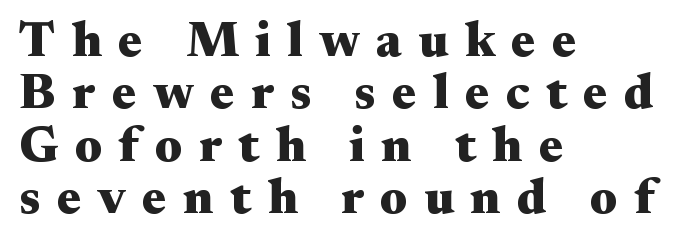
Summary of weight: heavy, a full bold. The letters stand straight up with perfectly vertical stems. Horizontal alignment here is leftward, the default for most running prose. The specimen omits any rule beneath the text block's lines. Inter-character spacing is expanded well beyond the font's built-in metrics.
